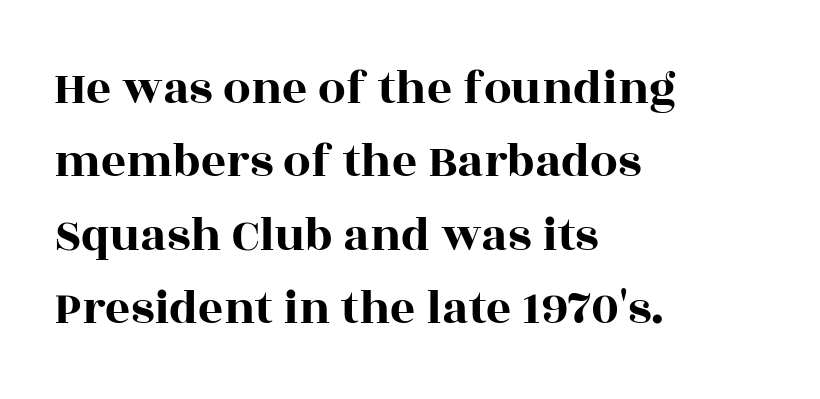
{"serif": "yes", "italic": "no", "width": "wide", "x_height": "large", "monospaced": "no", "underline": "no", "align": "left", "line_spacing": "normal", "line_spacing_ratio": 1.5, "letter_spacing": "normal", "letter_spacing_em": 0.0, "glyph_px": 49}
